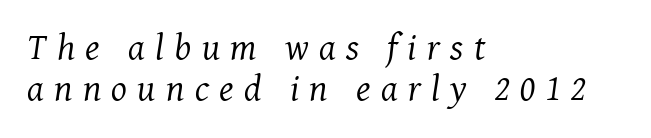
Letterform terminals end in serifs throughout the passage. This block would grow much taller if given ordinary leading; it's compressed now. Check under the words: just untouched page. Italic? Definitely — the glyphs are oblique. The strokes carry an ordinary text weight at most. Do the characters align in a grid? No, the font is proportional.
